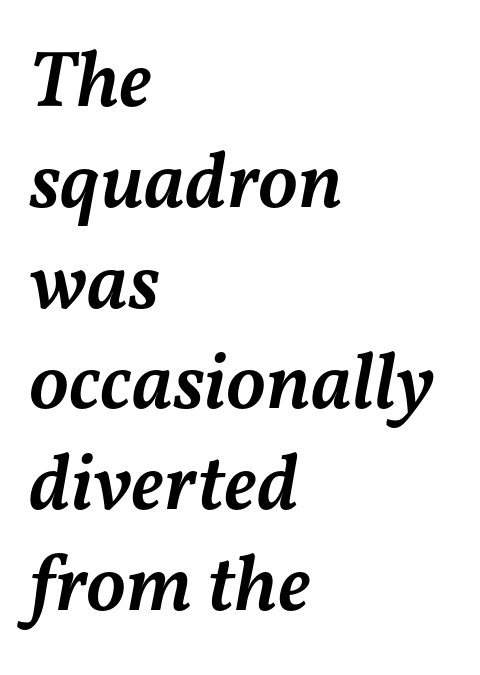
The image shows 80 px semibold type, italic (leaning right); set left-aligned, normal line spacing (1.26x), normal letter spacing, not underlined; medium stroke contrast and a medium x-height.
